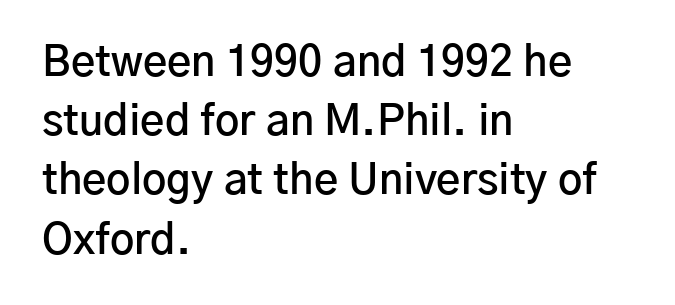
The rendering shows plain stroke endings on the letterforms — a sans-serif design. Reading down the column, the eye jumps a familiar distance to each next line. This sample has the flowing, uneven cadence of proportional lettering. Caption: multi-line text, flush left, ragged right. This sample uses an upright cut, with every glyph sitting square on the baseline. The area under the type is left untouched.
